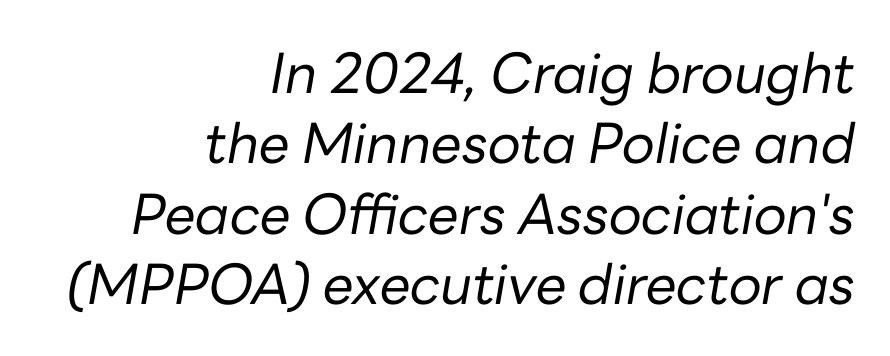
Q: Is the text bold? A: No.
Q: Is the text italic (slanted)? A: Yes, it leans right by about 10 degrees.
Q: Is the text underlined? A: No.
Q: How is the paragraph aligned? A: Right-aligned.
Q: Is the spacing between letters normal or unusually wide? A: Normal.
Q: Is the spacing between lines tight, normal or loose? A: Normal.
Q: Width (condensed, normal, or wide)? A: Normal.
Q: Stroke contrast? A: Low.
Q: x-height? A: Medium.
Q: Monospaced? A: No.
